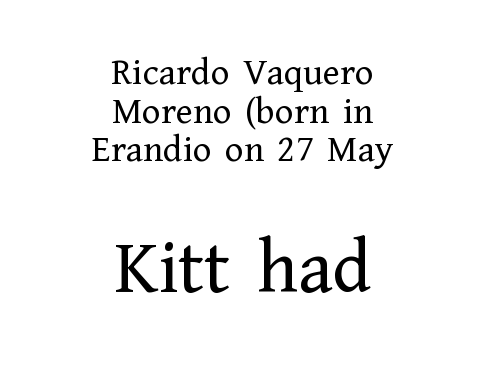
Letterform terminals end in serifs throughout the passage. Note the varied advance widths — an 'i' is clearly narrower than an 'm'. Nothing heavy about these letters — not bold at all. The passage shown is not underscored anywhere.
